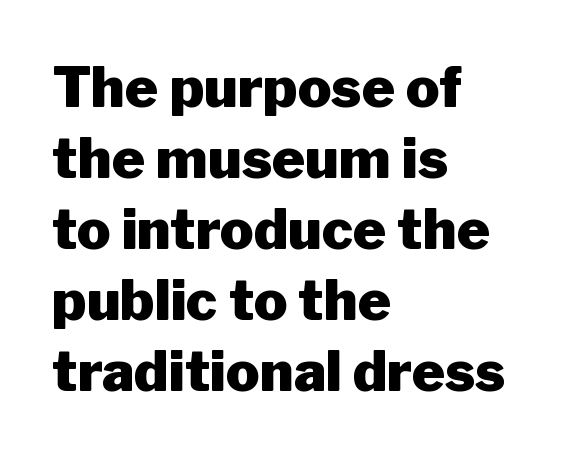
{"serif": "no", "italic": "no", "bold": "yes", "weight": "heavy", "width": "normal", "stroke_contrast": "low", "x_height": "medium", "monospaced": "no", "underline": "no", "align": "left", "line_spacing": "normal", "line_spacing_ratio": 1.27, "letter_spacing": "normal", "letter_spacing_em": 0.0, "glyph_px": 56}
